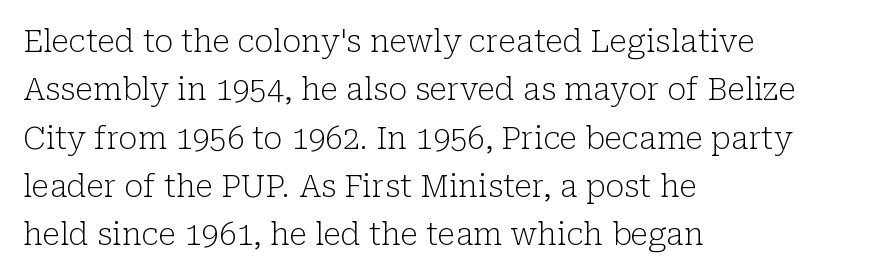
The image shows 31 px light serif type, upright; set left-aligned, normal line spacing (1.56x), normal letter spacing, not underlined; low stroke contrast and a medium x-height.
